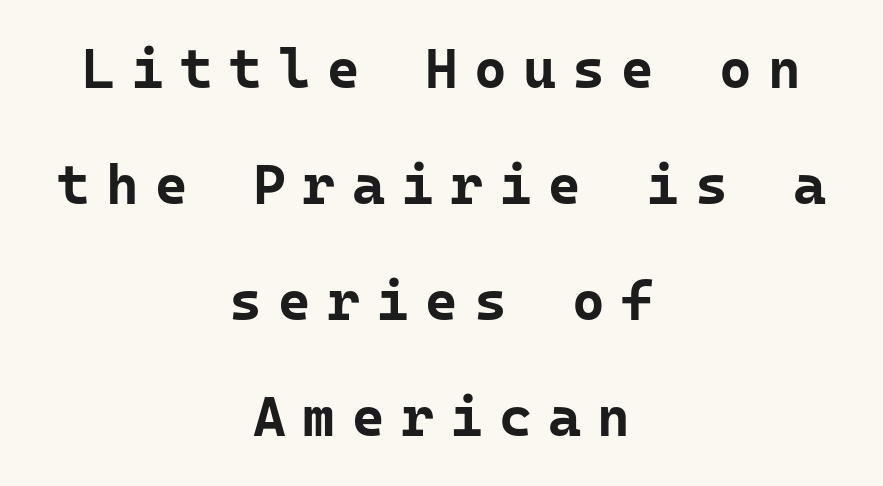
Q: Is the text bold? A: Yes.
Q: Is the text italic (slanted)? A: No, it is upright.
Q: Is the typeface a serif or a sans-serif typeface? A: Sans-serif.
Q: Is the text underlined? A: No.
Q: How is the paragraph aligned? A: Centered.
Q: Is the spacing between letters normal or unusually wide? A: Unusually wide.
Q: Is the spacing between lines tight, normal or loose? A: Loose.
Q: Width (condensed, normal, or wide)? A: Normal.
Q: Stroke contrast? A: Low.
Q: x-height? A: Medium.
Q: Monospaced? A: Yes.
